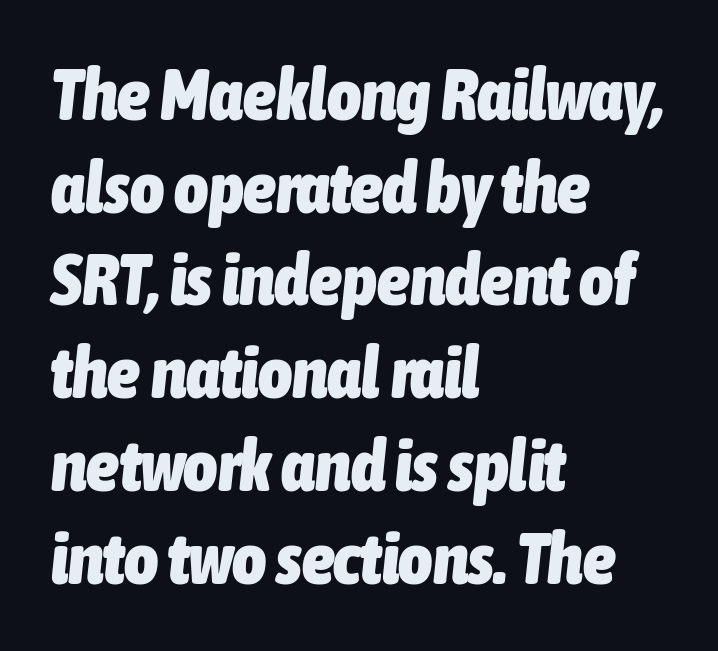
{"italic": "yes", "lean": "right", "slant_degrees": 6, "bold": "yes", "weight": "heavy", "width": "condensed", "stroke_contrast": "low", "x_height": "medium", "monospaced": "no", "underline": "no", "align": "left", "line_spacing": "normal", "line_spacing_ratio": 1.27, "letter_spacing": "normal", "letter_spacing_em": 0.0, "glyph_px": 73}
